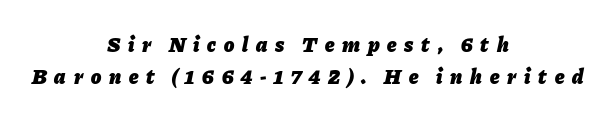
The image shows 21 px bold type, italic (leaning right); set centered, normal line spacing (1.51x), unusually wide letter spacing (+0.37 em), not underlined.
